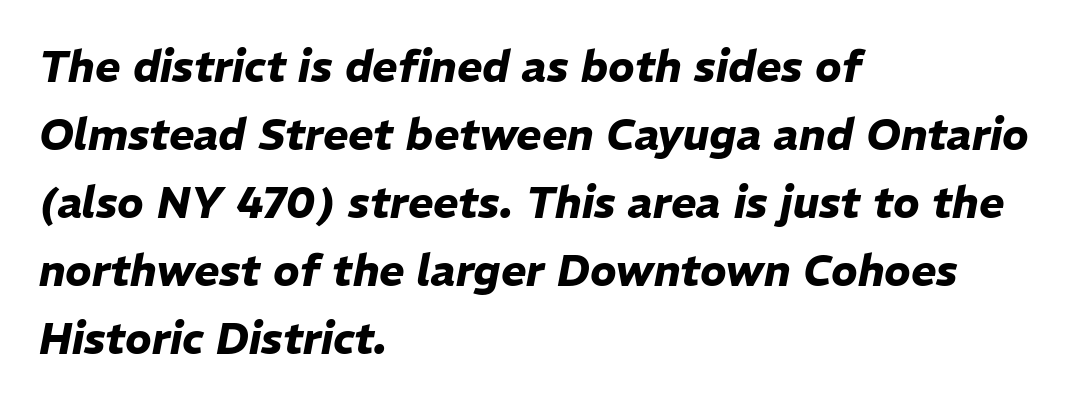
The image shows 43 px heavy type, italic (leaning right); set left-aligned, normal line spacing (1.58x), normal letter spacing, not underlined; low stroke contrast and a medium x-height.
